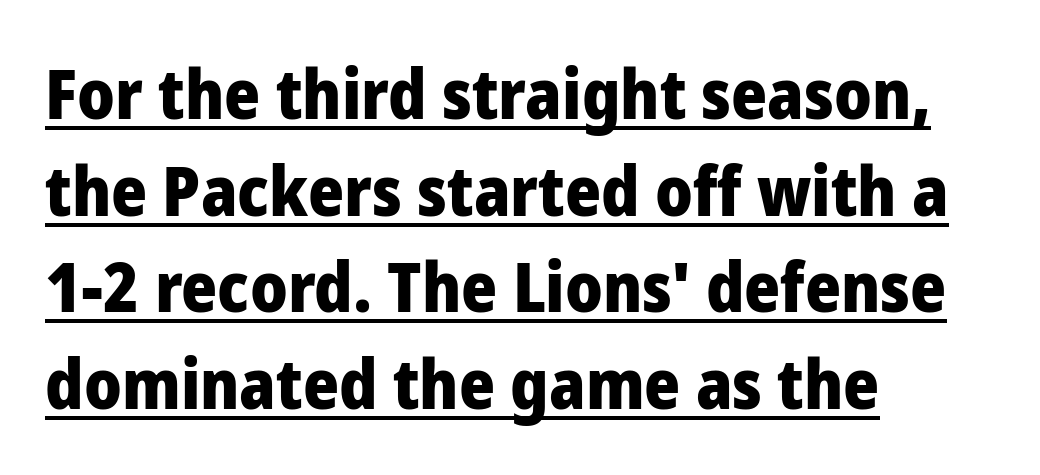
Q: Is the text bold? A: Yes.
Q: Is the text italic (slanted)? A: No, it is upright.
Q: Is the typeface a serif or a sans-serif typeface? A: Sans-serif.
Q: Is the text underlined? A: Yes.
Q: How is the paragraph aligned? A: Left-aligned.
Q: Is the spacing between letters normal or unusually wide? A: Normal.
Q: Is the spacing between lines tight, normal or loose? A: Normal.
Q: Width (condensed, normal, or wide)? A: Normal.
Q: Stroke contrast? A: Low.
Q: x-height? A: Medium.
Q: Monospaced? A: No.
